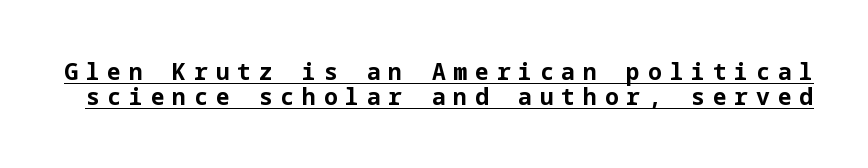
The image shows 23 px bold type, upright; set tight line spacing (1.1x), unusually wide letter spacing (+0.34 em), underlined.
